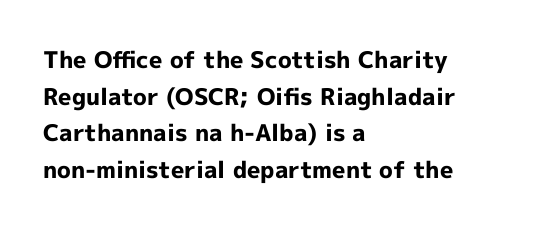
{"italic": "no", "bold": "yes", "underline": "no", "align": "left", "line_spacing": "normal", "line_spacing_ratio": 1.59, "letter_spacing": "normal", "letter_spacing_em": 0.0, "glyph_px": 23}
